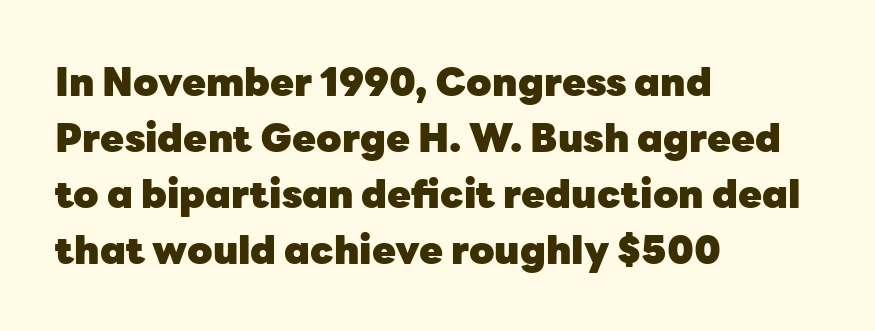
Q: Is the text bold? A: Yes.
Q: Is the text italic (slanted)? A: No, it is upright.
Q: Is the typeface a serif or a sans-serif typeface? A: Sans-serif.
Q: Is the text underlined? A: No.
Q: How is the paragraph aligned? A: Left-aligned.
Q: Is the spacing between letters normal or unusually wide? A: Normal.
Q: Is the spacing between lines tight, normal or loose? A: Normal.
Q: Width (condensed, normal, or wide)? A: Normal.
Q: Stroke contrast? A: Low.
Q: x-height? A: Medium.
Q: Monospaced? A: No.
